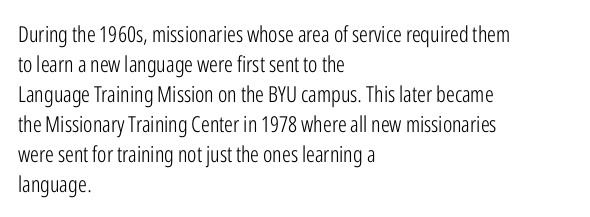
{"italic": "no", "bold": "no", "underline": "no", "align": "left", "line_spacing": "normal", "line_spacing_ratio": 1.36, "letter_spacing": "normal", "letter_spacing_em": 0.0, "glyph_px": 22}
